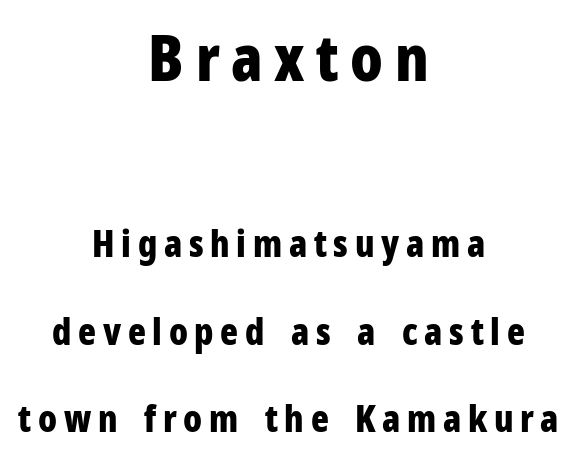
The image shows 64 px bold, condensed sans-serif type, upright; set centered, loose line spacing (2.37x), not underlined; the first (top) block is 1.73x larger; low stroke contrast and a medium x-height.
